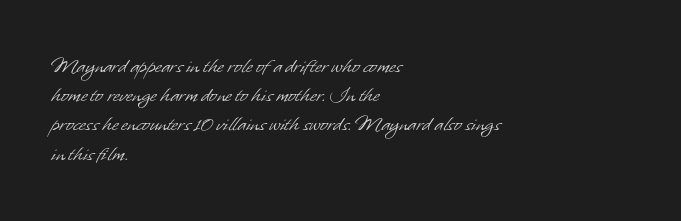
Q: Is the text bold? A: No.
Q: Is the text underlined? A: No.
Q: How is the paragraph aligned? A: Left-aligned.
Q: Is the spacing between letters normal or unusually wide? A: Normal.
Q: Is the spacing between lines tight, normal or loose? A: Normal.
